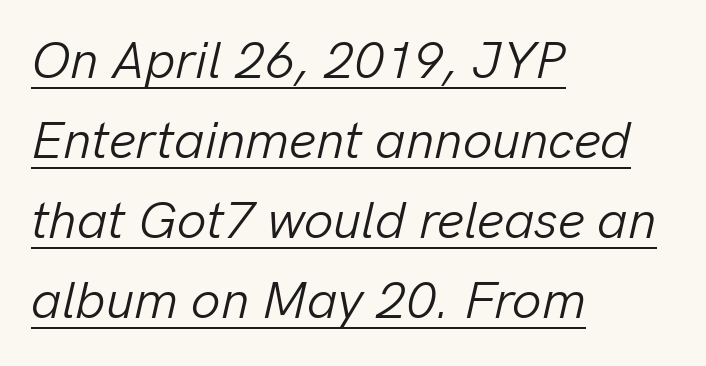
{"italic": "yes", "lean": "right", "slant_degrees": 13, "bold": "no", "weight": "light", "width": "normal", "stroke_contrast": "low", "x_height": "medium", "monospaced": "no", "underline": "yes", "align": "left", "line_spacing": "normal", "line_spacing_ratio": 1.54, "letter_spacing": "normal", "letter_spacing_em": 0.0, "glyph_px": 52}
